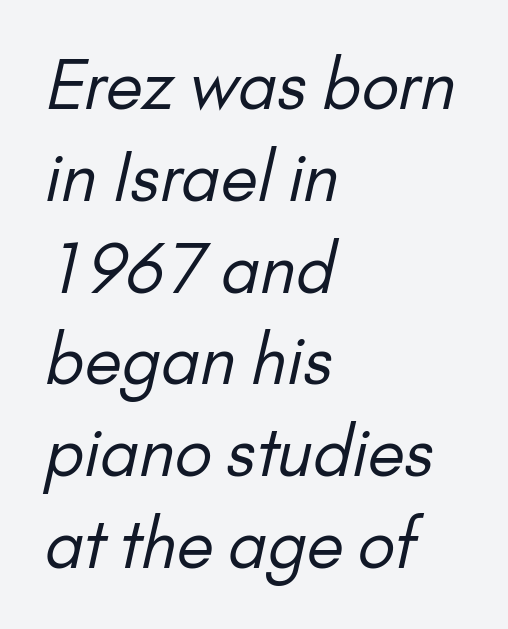
{"serif": "no", "bold": "no", "weight": "regular", "width": "normal", "stroke_contrast": "low", "x_height": "small", "monospaced": "no", "underline": "no", "align": "left", "line_spacing": "normal", "line_spacing_ratio": 1.37, "letter_spacing": "normal", "letter_spacing_em": 0.0, "glyph_px": 67}
